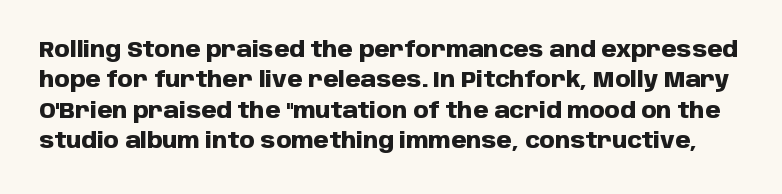
The image shows 22 px bold type, upright; set normal line spacing (1.38x), normal letter spacing, not underlined.
